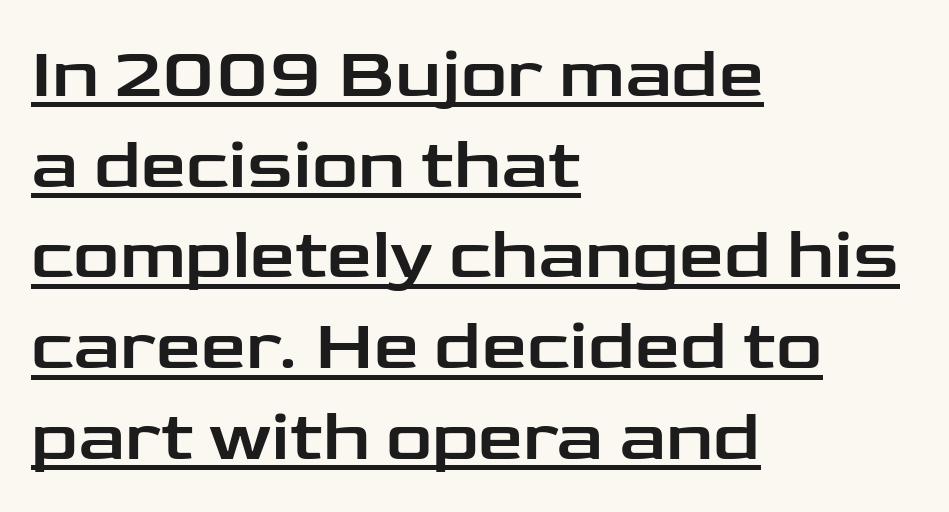
{"serif": "no", "italic": "no", "width": "wide", "stroke_contrast": "low", "x_height": "medium", "monospaced": "no", "underline": "yes", "align": "left", "line_spacing": "normal", "line_spacing_ratio": 1.26, "letter_spacing": "normal", "letter_spacing_em": 0.0, "glyph_px": 72}
